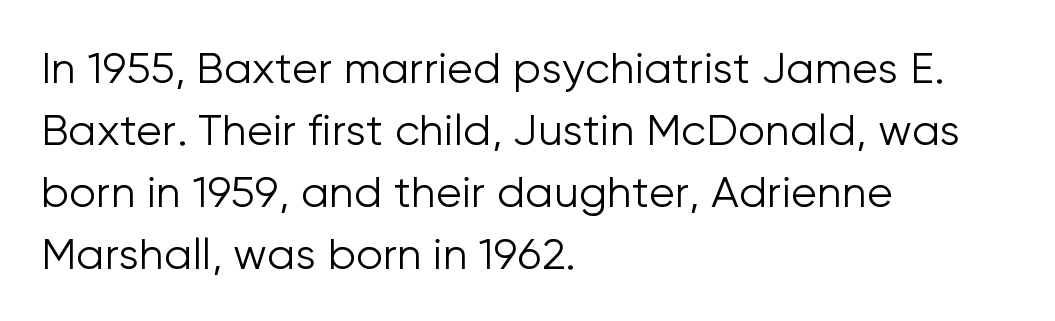
This sample uses plain, unmodified letter spacing. The typesetting does not lean heavy: it is not bold. The glyphs in this specimen are sans serif. The face used here is proportionally spaced, like ordinary book or web type. Descenders are the only things crossing below the line. Vertically, the passage feels balanced, rows spaced as you'd expect.
